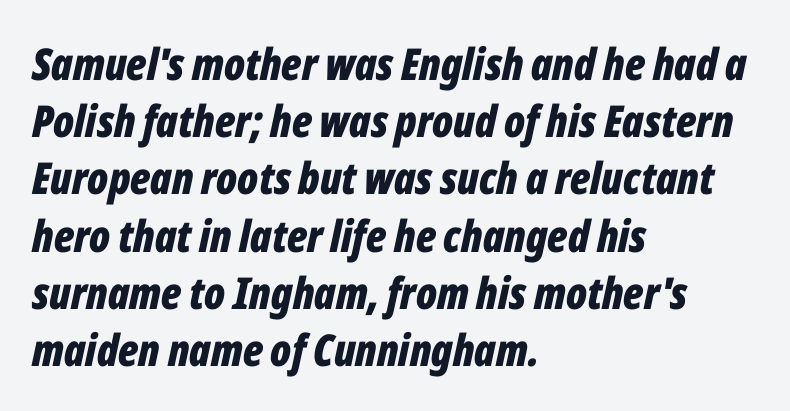
Strokes here are thick enough to call this a true bold. In terms of leading, this rendering sits right in the middle. The string is rendered with underlining switched off. Note the varied advance widths — an 'i' is clearly narrower than an 'm'.
